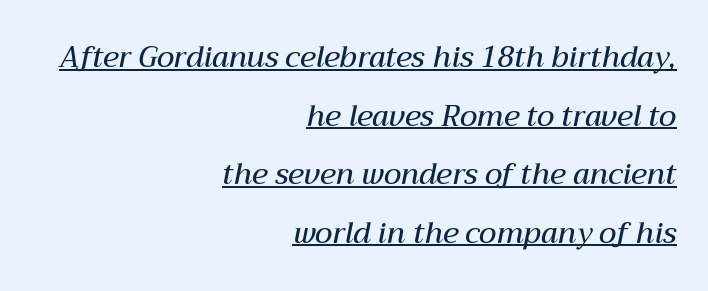
These lines carry some extra weight — a demibold, not a full bold. Right-aligned paragraph, ragged on the left. Would a proofreader flag this as italicized? Yes. Has an underline been added? It has. This block would shrink considerably if given ordinary leading; it's expanded now.
